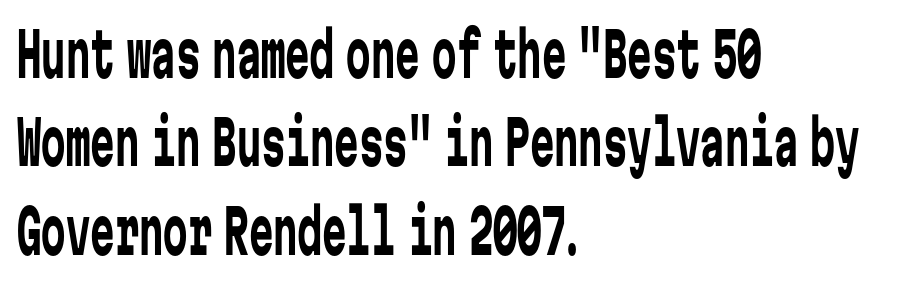
{"serif": "no", "italic": "no", "bold": "no", "weight": "regular", "width": "condensed", "stroke_contrast": "low", "x_height": "medium", "monospaced": "yes", "underline": "no", "align": "left", "line_spacing": "normal", "line_spacing_ratio": 1.45, "letter_spacing": "normal", "letter_spacing_em": 0.0, "glyph_px": 61}
